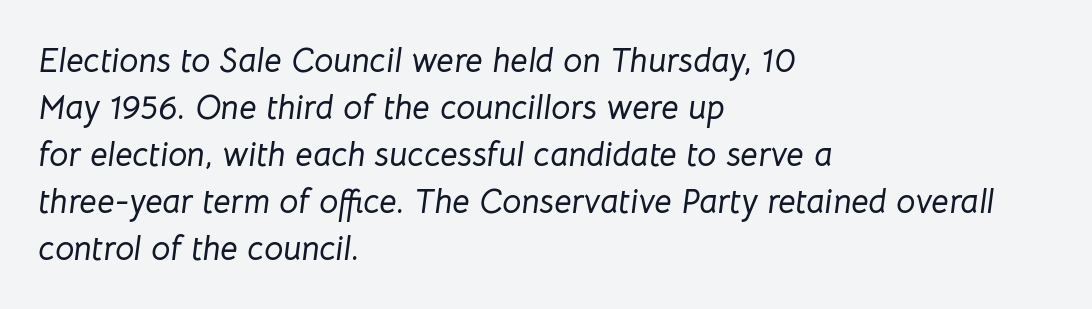
These lines sit exactly where default settings would place them. This rendering features lettering with no underline. All the whitespace from short lines collects on the right. Here the designer chose a conventional face with non-uniform glyph widths. Inter-character spacing is left at the font's built-in metrics.
